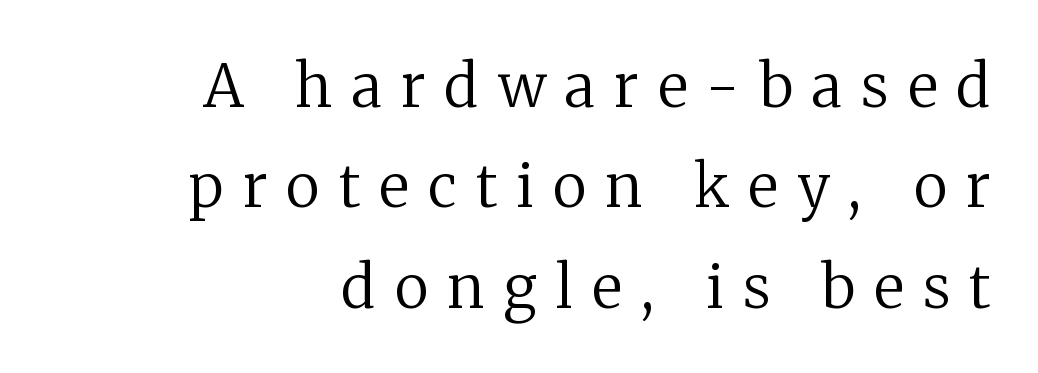
The letters carry serifs — small finishing strokes at the ends of their stems. Vertical strokes here are truly vertical. In CSS terms this would be text-align: right. The typeface has the unassuming heft of standard copy or less. Type without underlining. The letters advance in unequal steps, a hallmark of proportional type.
